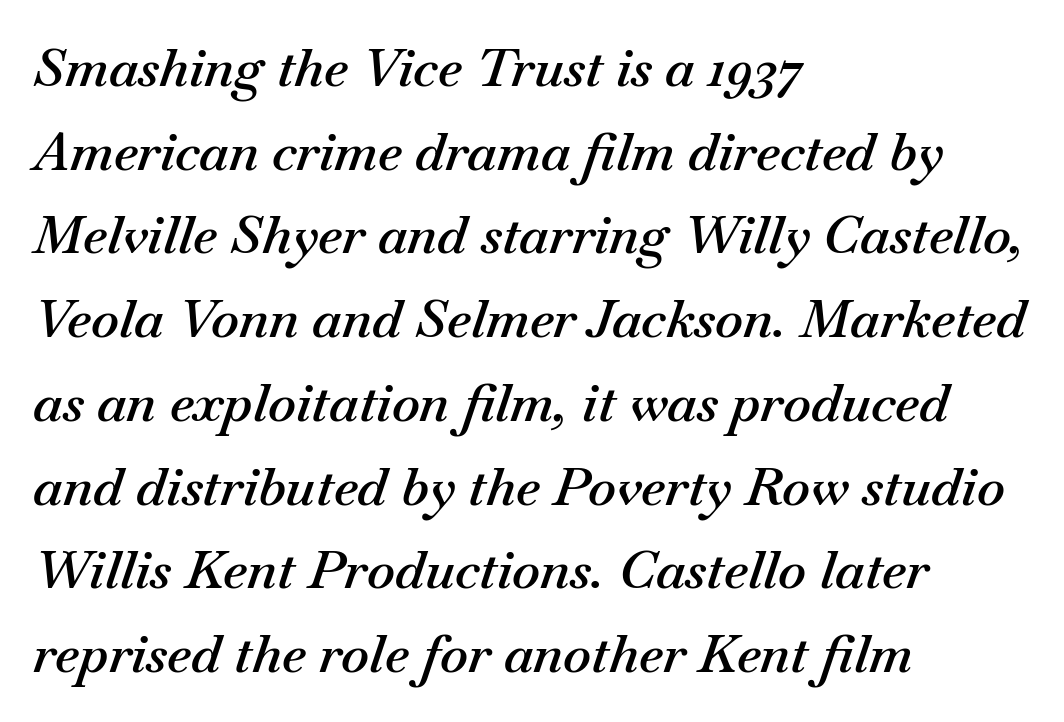
Q: Is the text bold? A: Semi-bold.
Q: Is the text italic (slanted)? A: Yes, it leans right by about 18 degrees.
Q: Is the text underlined? A: No.
Q: How is the paragraph aligned? A: Left-aligned.
Q: Is the spacing between letters normal or unusually wide? A: Normal.
Q: Is the spacing between lines tight, normal or loose? A: Normal.
Q: Width (condensed, normal, or wide)? A: Normal.
Q: Stroke contrast? A: Medium.
Q: x-height? A: Small.
Q: Monospaced? A: No.
